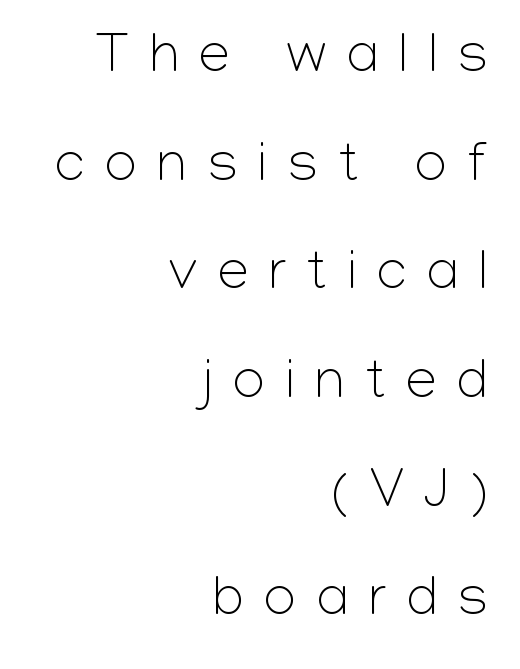
The image shows 56 px light sans-serif type, upright; set right-aligned, loose line spacing (1.94x), unusually wide letter spacing (+0.37 em), not underlined; low stroke contrast and a medium x-height.
